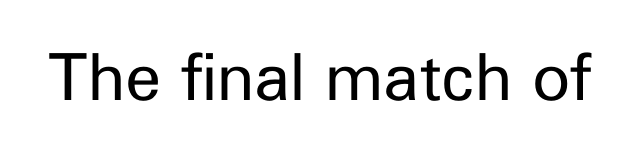
Q: Is the text bold? A: No.
Q: Is the text italic (slanted)? A: No, it is upright.
Q: Is the typeface a serif or a sans-serif typeface? A: Sans-serif.
Q: Is the text underlined? A: No.
Q: Is the spacing between letters normal or unusually wide? A: Normal.
Q: Width (condensed, normal, or wide)? A: Normal.
Q: Stroke contrast? A: Low.
Q: x-height? A: Medium.
Q: Monospaced? A: No.
